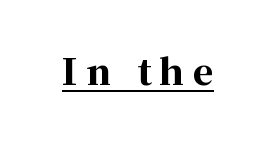
Q: Is the text bold? A: Yes.
Q: Is the text italic (slanted)? A: No, it is upright.
Q: Is the typeface a serif or a sans-serif typeface? A: Serif.
Q: Is the text underlined? A: Yes.
Q: Is the spacing between letters normal or unusually wide? A: Unusually wide.
Q: Width (condensed, normal, or wide)? A: Normal.
Q: Stroke contrast? A: High.
Q: x-height? A: Medium.
Q: Monospaced? A: No.
